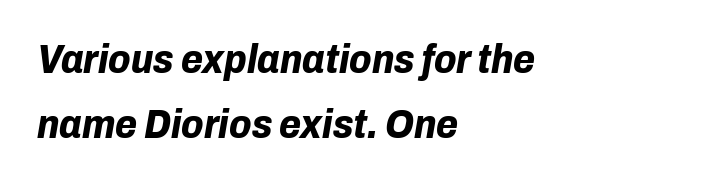
The image shows 40 px bold type, italic (leaning right); set left-aligned, normal line spacing (1.62x), normal letter spacing, not underlined; low stroke contrast and a medium x-height.
